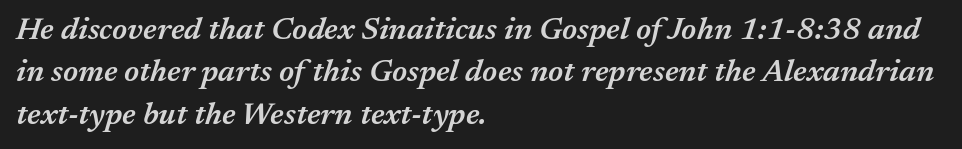
Q: Is the text bold? A: Semi-bold.
Q: Is the text italic (slanted)? A: Yes, it leans right by about 17 degrees.
Q: Is the text underlined? A: No.
Q: How is the paragraph aligned? A: Left-aligned.
Q: Is the spacing between letters normal or unusually wide? A: Normal.
Q: Is the spacing between lines tight, normal or loose? A: Normal.
Q: Width (condensed, normal, or wide)? A: Normal.
Q: Stroke contrast? A: Medium.
Q: x-height? A: Medium.
Q: Monospaced? A: No.
